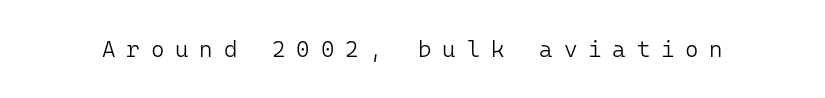
{"italic": "no", "bold": "no", "underline": "no", "letter_spacing": "wide", "letter_spacing_em": 0.47, "glyph_px": 23}
